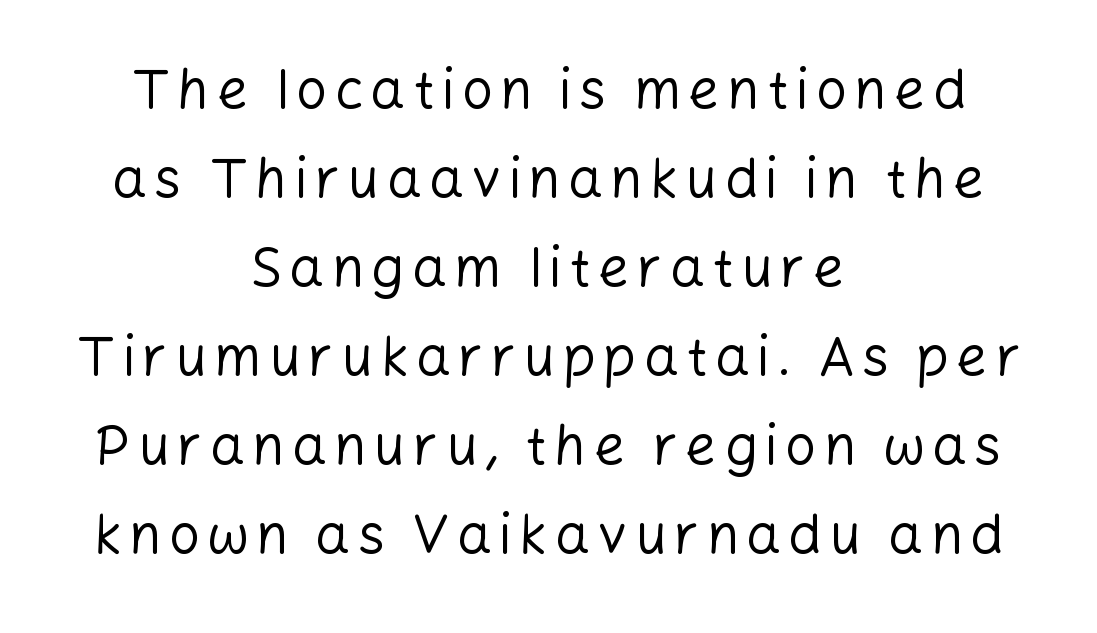
{"serif": "no", "italic": "no", "bold": "no", "weight": "regular", "width": "normal", "stroke_contrast": "low", "x_height": "medium", "monospaced": "no", "underline": "no", "align": "center", "line_spacing": "normal", "line_spacing_ratio": 1.62, "glyph_px": 55}
